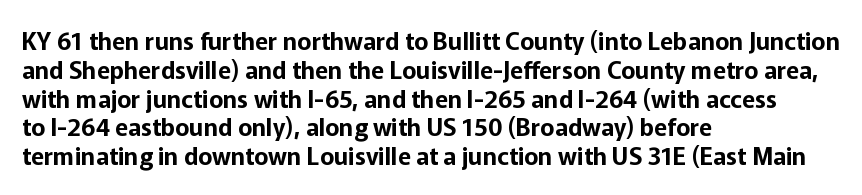
{"italic": "no", "underline": "no", "align": "left", "line_spacing_ratio": 1.2, "letter_spacing": "normal", "letter_spacing_em": 0.0, "glyph_px": 24}
